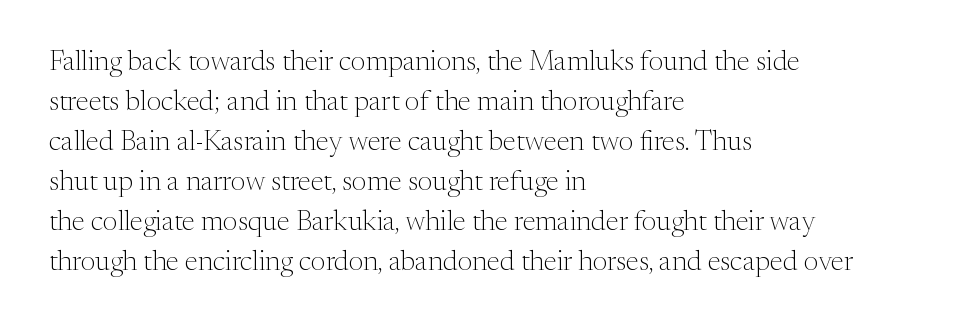
The gap between lines stays unmarked. These lines are set flush left with a ragged right edge. Notice how the stems are strictly vertical — no italics here. This sample uses plain, unmodified letter spacing. Spacing verdict: proportional, widths tailored to each character.
